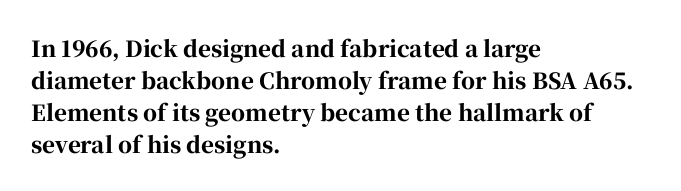
Students, observe: this is what conventionally led text looks like. Ascenders rise straight up at ninety degrees. Pretty heavy lettering here — definitely bold. The words here are not underlined.
